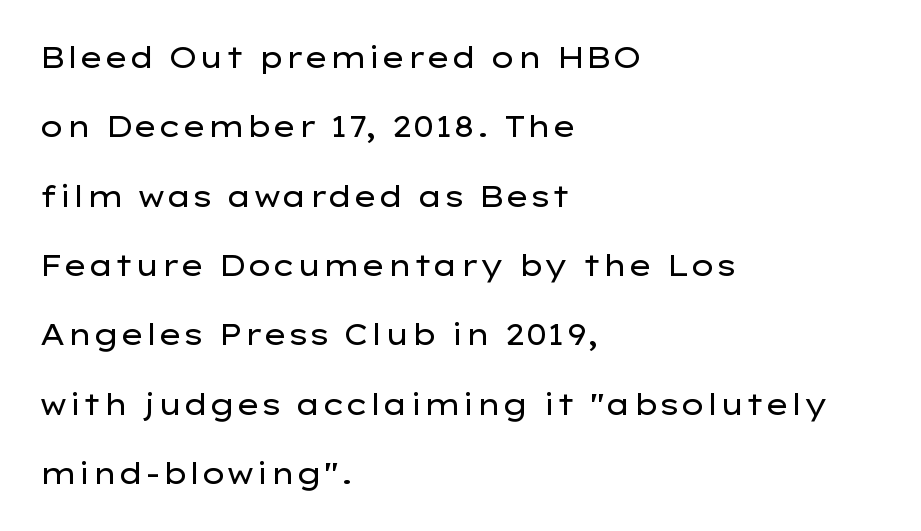
{"serif": "no", "italic": "no", "bold": "no", "weight": "regular", "width": "wide", "stroke_contrast": "low", "x_height": "medium", "monospaced": "no", "underline": "no", "align": "left", "line_spacing": "loose", "line_spacing_ratio": 2.39, "letter_spacing": "normal", "letter_spacing_em": 0.0, "glyph_px": 29}
